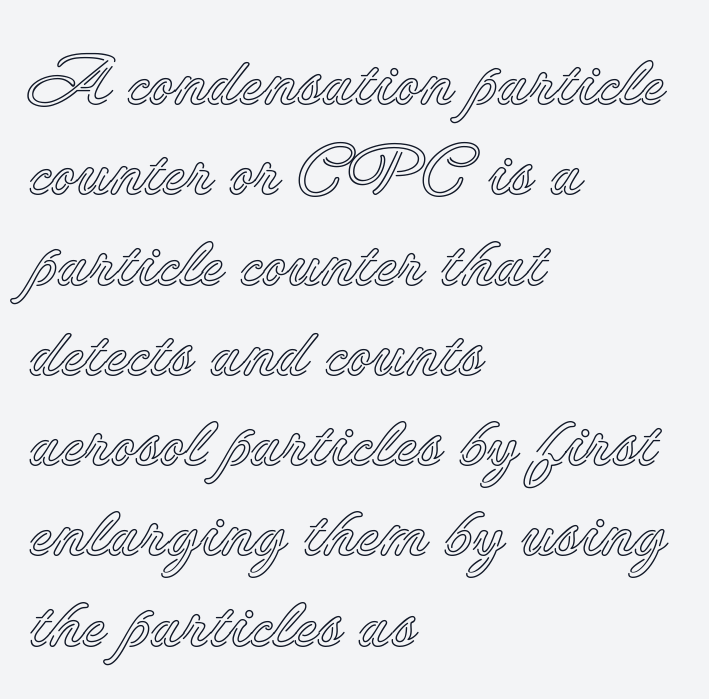
Descenders hang freely into open space. Vertically, the passage feels balanced, rows spaced as you'd expect. This sample has the flowing, uneven cadence of proportional lettering.
